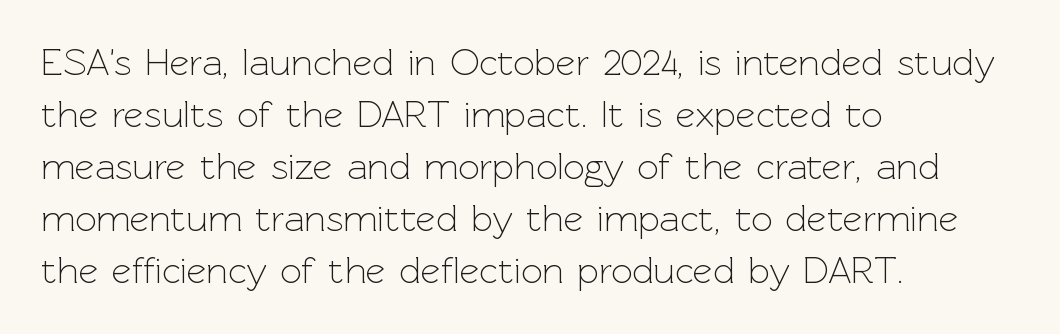
Do the characters align in a grid? No, the font is proportional. This sample uses a sans-serif face. Do the letters lean? They stand straight. The weight tops out at a normal text grade. Quick note: underline off. The lines sit at an ordinary, default distance from one another.
